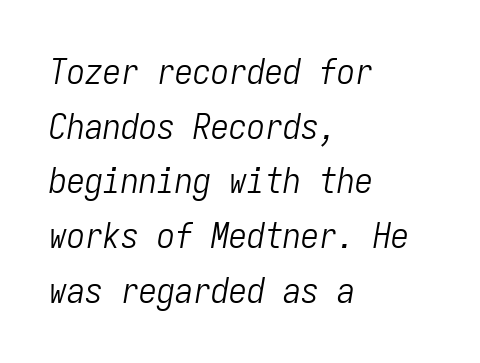
{"italic": "yes", "lean": "right", "slant_degrees": 9, "bold": "no", "weight": "light", "width": "condensed", "stroke_contrast": "low", "x_height": "medium", "monospaced": "yes", "underline": "no", "align": "left", "line_spacing": "normal", "line_spacing_ratio": 1.52, "letter_spacing": "normal", "letter_spacing_em": 0.0, "glyph_px": 36}
